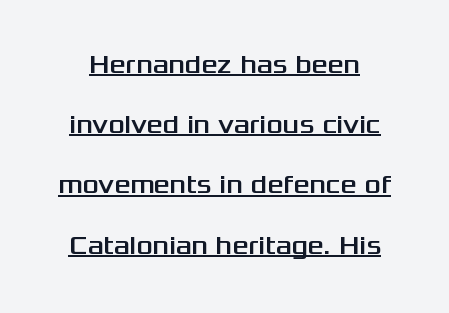
The image shows 25 px text type, upright; set loose line spacing (2.41x), normal letter spacing, underlined.
